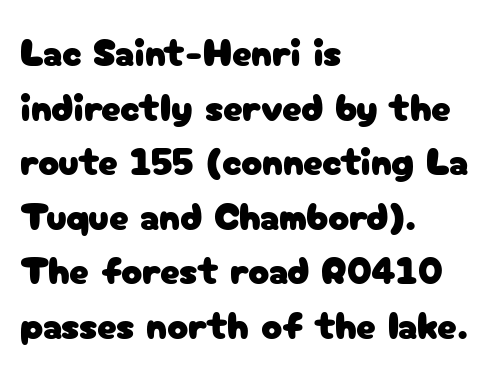
Q: Is the text italic (slanted)? A: No, it is upright.
Q: Is the typeface a serif or a sans-serif typeface? A: Sans-serif.
Q: Is the text underlined? A: No.
Q: How is the paragraph aligned? A: Left-aligned.
Q: Is the spacing between letters normal or unusually wide? A: Normal.
Q: Is the spacing between lines tight, normal or loose? A: Normal.
Q: Width (condensed, normal, or wide)? A: Normal.
Q: Stroke contrast? A: Low.
Q: x-height? A: Medium.
Q: Monospaced? A: No.
